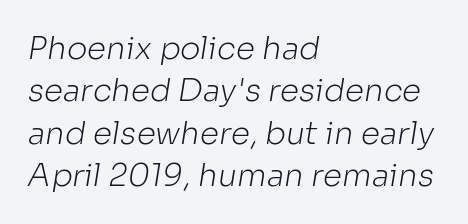
{"serif": "no", "bold": "no", "weight": "light", "width": "normal", "stroke_contrast": "low", "x_height": "medium", "monospaced": "no", "underline": "no", "align": "left", "line_spacing": "normal", "line_spacing_ratio": 1.37, "letter_spacing": "normal", "letter_spacing_em": 0.0, "glyph_px": 31}
